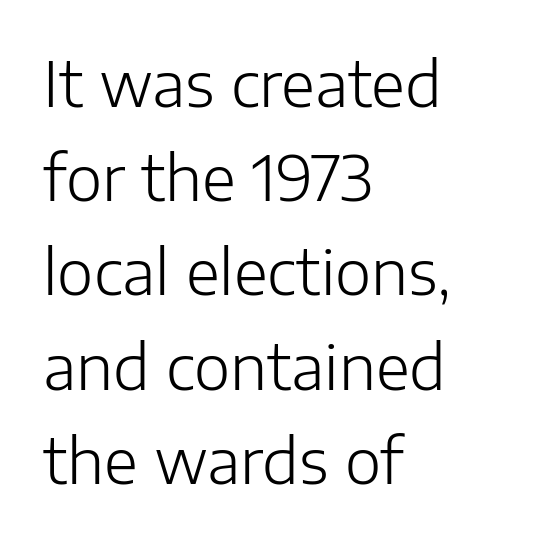
{"serif": "no", "italic": "no", "bold": "no", "weight": "light", "width": "normal", "stroke_contrast": "low", "x_height": "medium", "monospaced": "no", "underline": "no", "align": "left", "line_spacing": "normal", "line_spacing_ratio": 1.52, "letter_spacing": "normal", "letter_spacing_em": 0.0, "glyph_px": 62}
